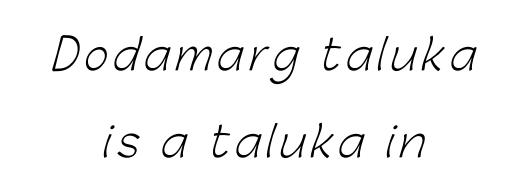
Baseline-to-baseline distance is far greater than the letter height. Teacher's note: observe the equal gaps on both sides — that is centered alignment. This is not heavy type; no bold has been used. Grotesque or geometric, the face here clearly has no serifs.
